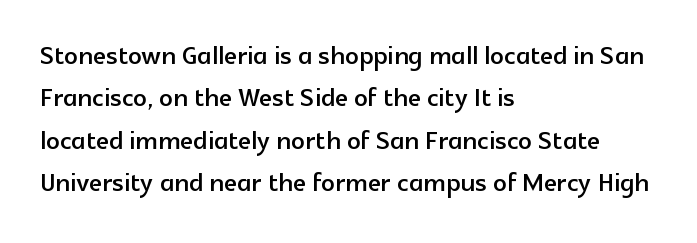
{"serif": "no", "italic": "no", "width": "normal", "x_height": "medium", "monospaced": "no", "underline": "no", "align": "left", "line_spacing": "normal", "line_spacing_ratio": 1.25, "letter_spacing": "normal", "letter_spacing_em": 0.0, "glyph_px": 34}
